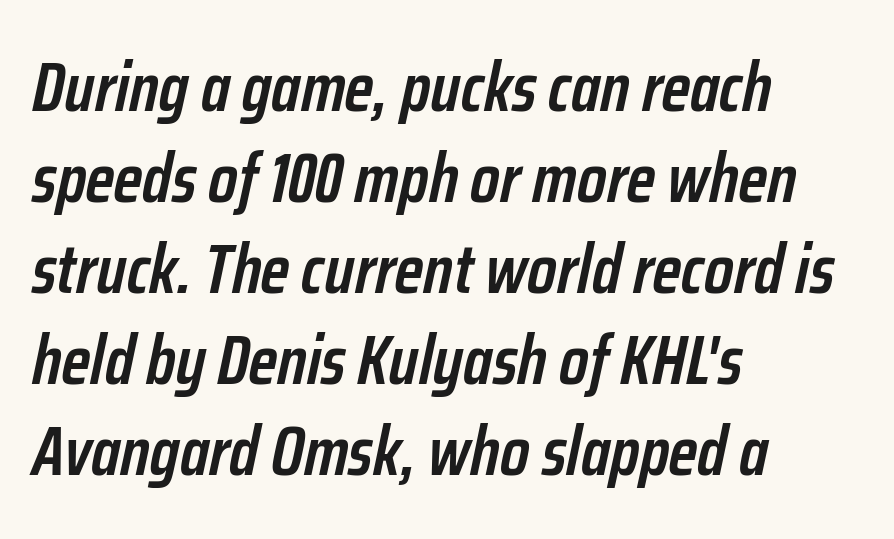
Horizontal alignment here is leftward, the default for most running prose. The zone under the glyphs is completely vacant. The designer left line spacing at the default. Spacing between characters is what you'd get straight out of the box. You could not count columns in this text — the font is proportionally spaced. The letters are slanted; this is an italic face.
